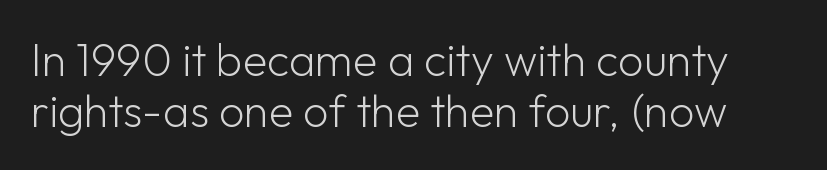
This sample uses plain, unmodified letter spacing. The baseline area is clear. The designer went with a sans here, leaving each stem footless. Posture: upright roman.
